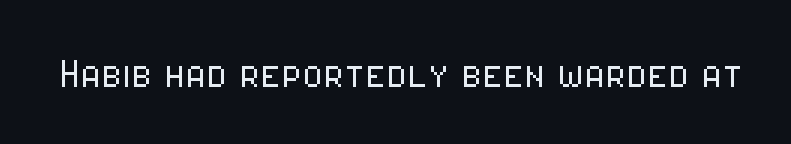
{"serif": "no", "italic": "no", "bold": "no", "weight": "light", "width": "condensed", "stroke_contrast": "low", "x_height": "medium", "monospaced": "no", "underline": "no", "letter_spacing": "normal", "letter_spacing_em": 0.0, "glyph_px": 48}
